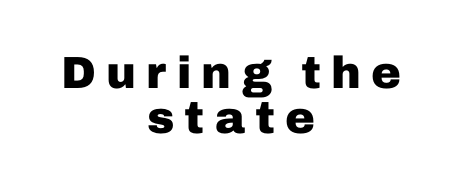
{"serif": "no", "italic": "no", "bold": "yes", "weight": "heavy", "width": "normal", "stroke_contrast": "low", "x_height": "medium", "monospaced": "no", "underline": "no", "align": "center", "line_spacing": "tight", "line_spacing_ratio": 1.0, "letter_spacing": "wide", "letter_spacing_em": 0.23, "glyph_px": 45}
